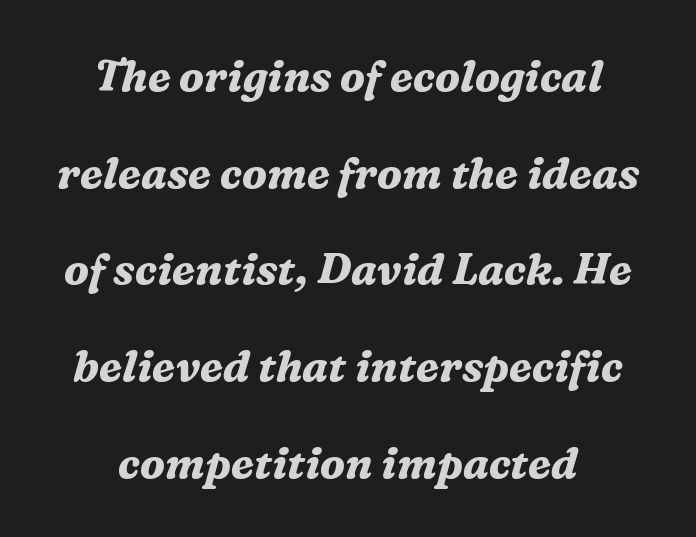
{"serif": "yes", "italic": "yes", "lean": "right", "slant_degrees": 16, "bold": "yes", "weight": "bold", "width": "normal", "stroke_contrast": "medium", "x_height": "medium", "monospaced": "no", "underline": "no", "align": "center", "line_spacing": "loose", "line_spacing_ratio": 2.25, "letter_spacing": "normal", "letter_spacing_em": 0.0, "glyph_px": 43}
